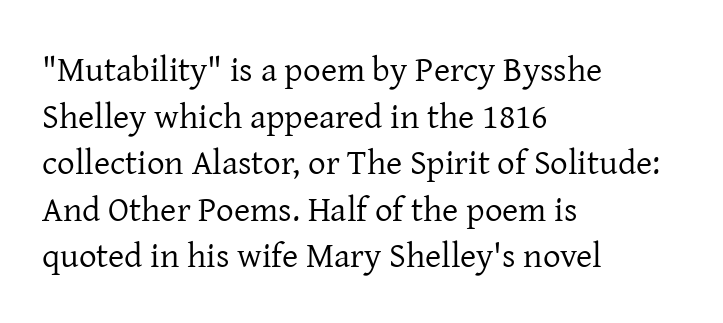
Underlining? Definitely not there. Here the designer chose a conventional face with non-uniform glyph widths. The letterforms sit at book weight or below. Ascenders rise straight up at ninety degrees.
